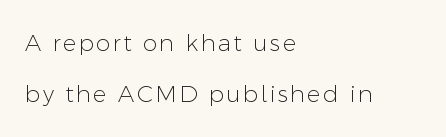
{"italic": "no", "bold": "no", "underline": "no", "align": "left", "line_spacing": "loose", "line_spacing_ratio": 2.23, "glyph_px": 23}
